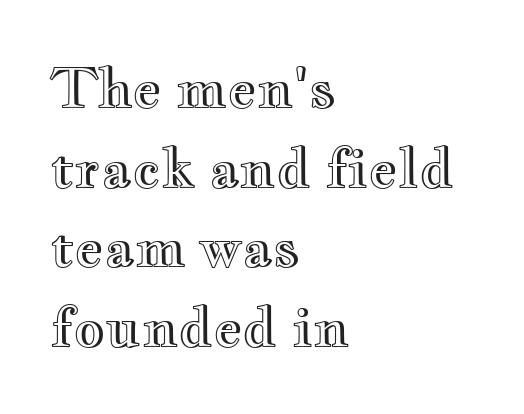
{"italic": "no", "width": "wide", "x_height": "small", "monospaced": "no", "underline": "no", "align": "left", "line_spacing": "normal", "line_spacing_ratio": 1.45, "letter_spacing": "normal", "letter_spacing_em": 0.0, "glyph_px": 55}
